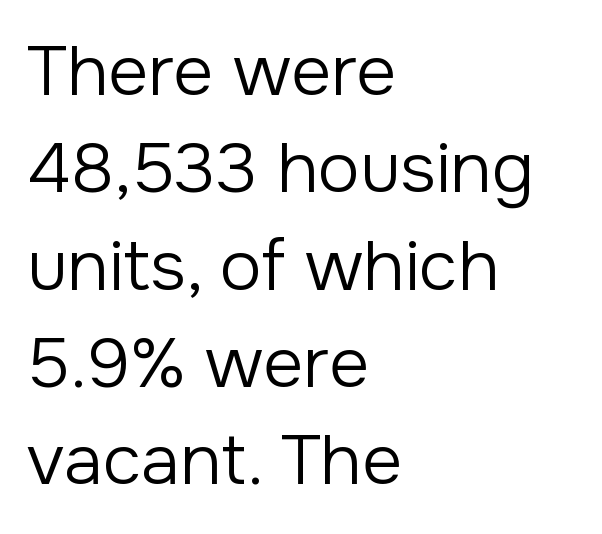
Q: Is the text bold? A: No.
Q: Is the text italic (slanted)? A: No, it is upright.
Q: Is the typeface a serif or a sans-serif typeface? A: Sans-serif.
Q: Is the text underlined? A: No.
Q: How is the paragraph aligned? A: Left-aligned.
Q: Is the spacing between letters normal or unusually wide? A: Normal.
Q: Is the spacing between lines tight, normal or loose? A: Normal.
Q: Width (condensed, normal, or wide)? A: Normal.
Q: Stroke contrast? A: Low.
Q: x-height? A: Medium.
Q: Monospaced? A: No.
